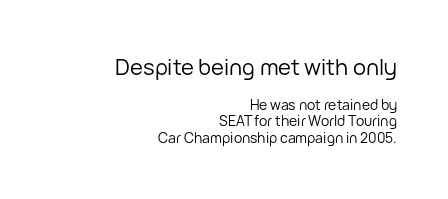
The image shows 22 px text type, upright; set right-aligned, line spacing 1.18x, normal letter spacing, not underlined; the first (top) block is 1.57x larger.
